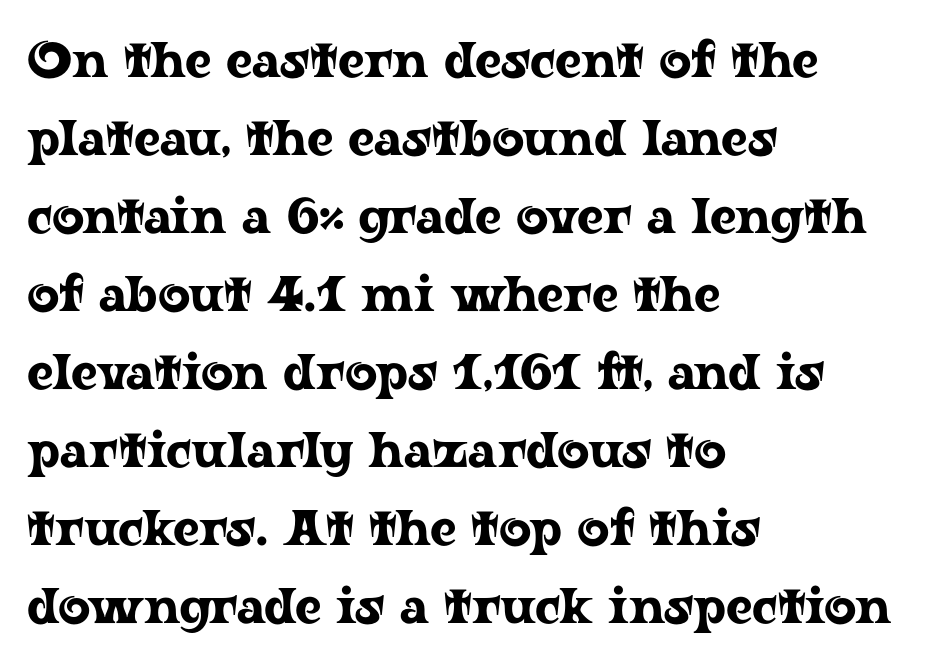
The image shows 50 px wide serif type, upright; set left-aligned, normal line spacing (1.56x), normal letter spacing, not underlined; low stroke contrast and a medium x-height.
